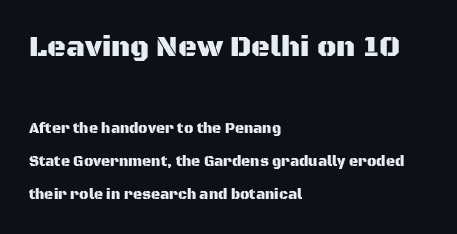
The image shows 29 px sans-serif type, upright; set left-aligned, loose line spacing (2.35x), normal letter spacing, not underlined; the first (top) block is 2.07x larger; medium stroke contrast and a large x-height.
